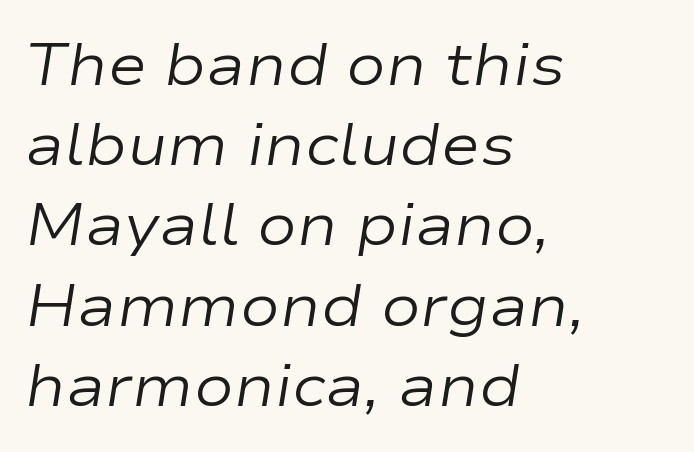
The image shows 59 px regular-weight, wide type, italic (leaning right); set left-aligned, normal line spacing (1.36x), normal letter spacing, not underlined; low stroke contrast and a medium x-height.
